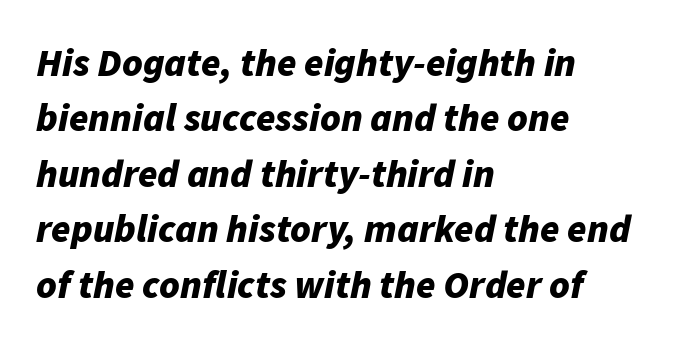
{"italic": "yes", "lean": "right", "slant_degrees": 11, "bold": "yes", "weight": "bold", "width": "normal", "stroke_contrast": "low", "x_height": "medium", "monospaced": "no", "underline": "no", "align": "left", "line_spacing": "normal", "line_spacing_ratio": 1.42, "letter_spacing": "normal", "letter_spacing_em": 0.0, "glyph_px": 39}
